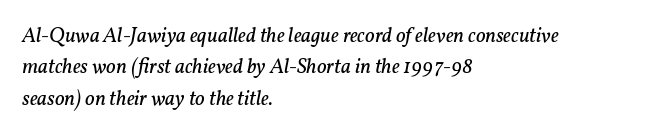
These lines are set flush left with a ragged right edge. The passage shown has conventional tracking throughout. When letters slant like this, we call the style italic. Has an underline been added? It has not. This sample keeps an unexceptional amount of space between lines.
